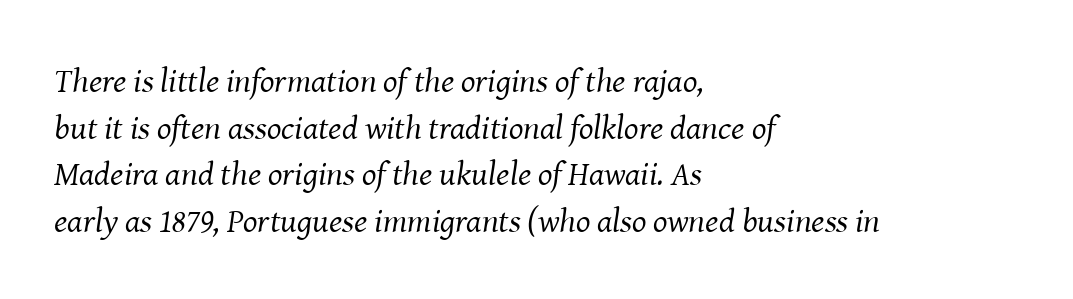
Q: Is the text bold? A: No.
Q: Is the text italic (slanted)? A: Yes, it leans right by about 8 degrees.
Q: Is the typeface a serif or a sans-serif typeface? A: Serif.
Q: Is the text underlined? A: No.
Q: How is the paragraph aligned? A: Left-aligned.
Q: Is the spacing between letters normal or unusually wide? A: Normal.
Q: Is the spacing between lines tight, normal or loose? A: Normal.
Q: Width (condensed, normal, or wide)? A: Normal.
Q: Stroke contrast? A: Medium.
Q: x-height? A: Medium.
Q: Monospaced? A: No.
